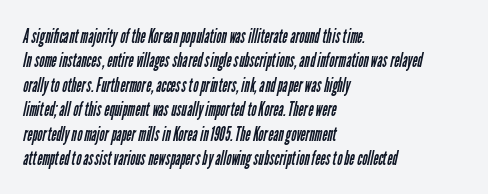
Q: Is the text bold? A: No.
Q: Is the text underlined? A: No.
Q: How is the paragraph aligned? A: Left-aligned.
Q: Is the spacing between letters normal or unusually wide? A: Normal.
